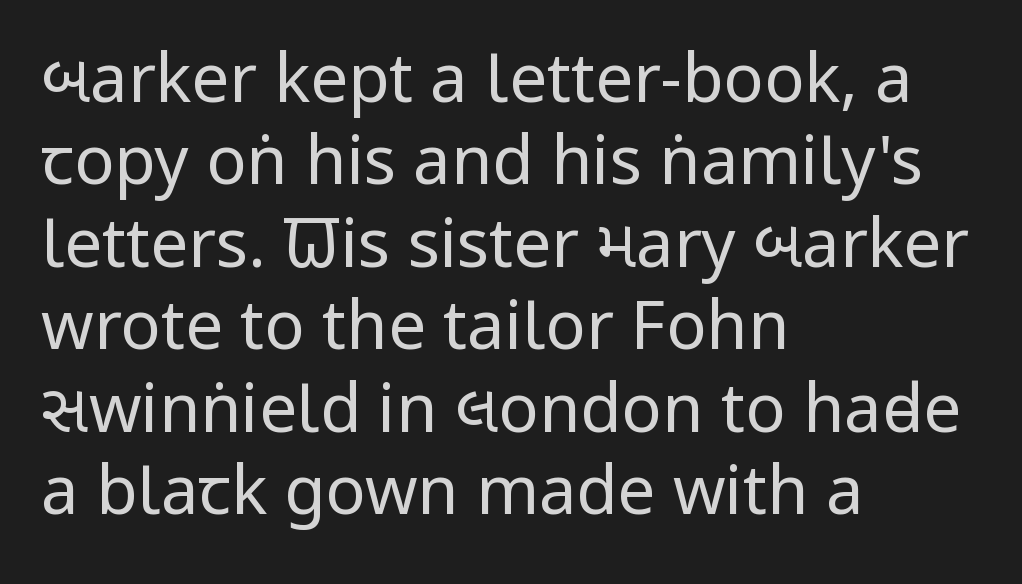
Q: Is the text bold? A: No.
Q: Is the text italic (slanted)? A: No, it is upright.
Q: Is the typeface a serif or a sans-serif typeface? A: Sans-serif.
Q: Is the text underlined? A: No.
Q: How is the paragraph aligned? A: Left-aligned.
Q: Is the spacing between letters normal or unusually wide? A: Normal.
Q: Width (condensed, normal, or wide)? A: Condensed.
Q: Stroke contrast? A: Low.
Q: x-height? A: Large.
Q: Monospaced? A: No.
